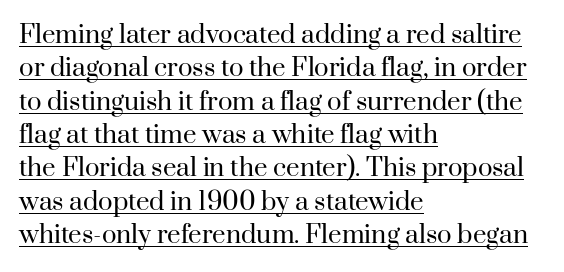
The image shows 24 px text type, upright; set left-aligned, normal line spacing (1.39x), normal letter spacing, underlined.
